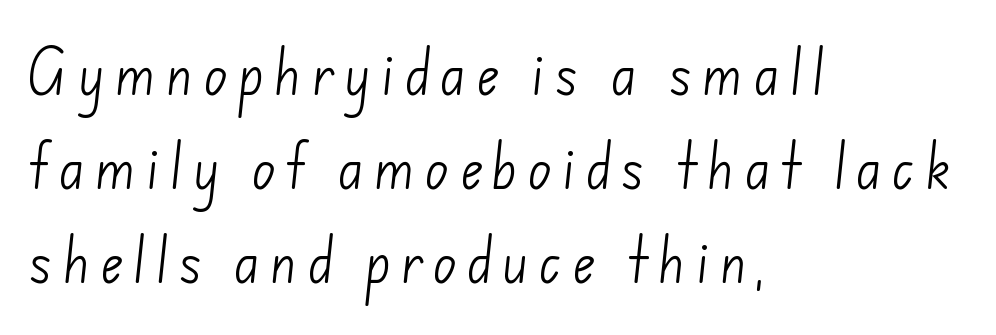
Spacing verdict: proportional, widths tailored to each character. The face used here is a sans, in the tradition of grotesques and geometrics. Descender tails drop into unmarked territory. The strokes carry an ordinary text weight at most. The rag falls on the right side of this text block.
